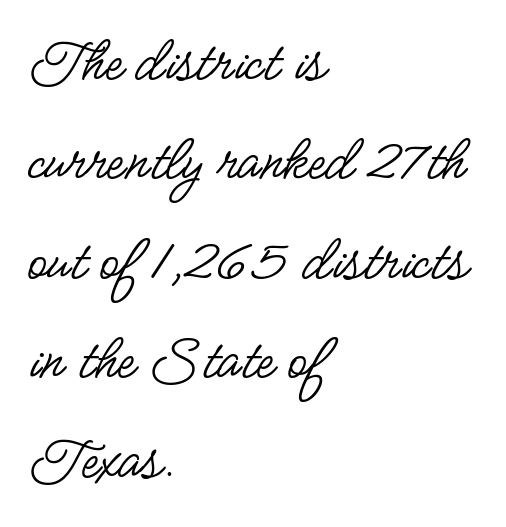
{"serif": "no", "bold": "no", "weight": "regular", "width": "condensed", "stroke_contrast": "low", "x_height": "small", "monospaced": "no", "underline": "no", "align": "left", "line_spacing": "normal", "line_spacing_ratio": 1.53, "letter_spacing": "normal", "letter_spacing_em": 0.0, "glyph_px": 65}
